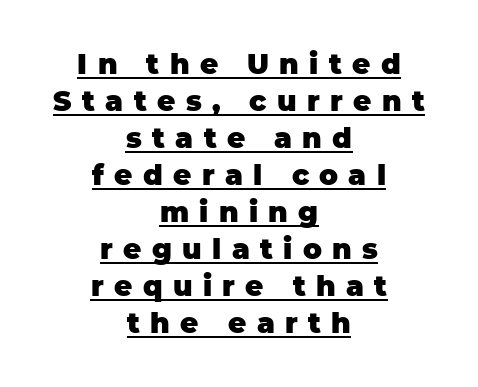
{"serif": "no", "italic": "no", "bold": "yes", "weight": "heavy", "width": "normal", "stroke_contrast": "low", "x_height": "large", "monospaced": "no", "underline": "yes", "align": "center", "line_spacing": "normal", "line_spacing_ratio": 1.32, "letter_spacing": "wide", "letter_spacing_em": 0.37, "glyph_px": 28}
